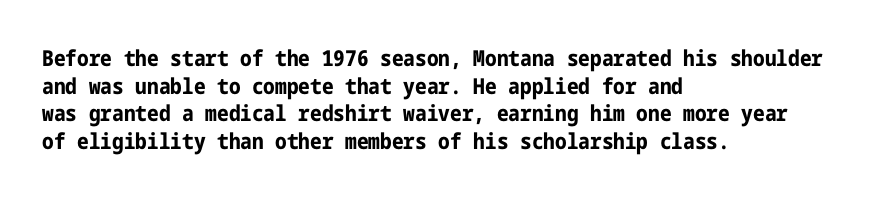
{"italic": "no", "bold": "yes", "underline": "no", "align": "left", "line_spacing": "normal", "line_spacing_ratio": 1.26, "letter_spacing": "normal", "letter_spacing_em": 0.0, "glyph_px": 22}
